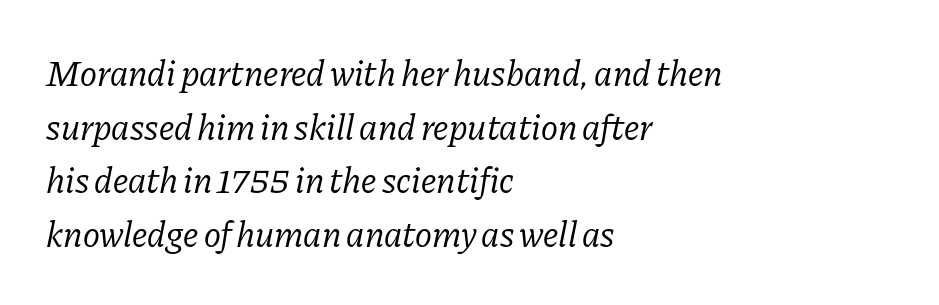
The rows are spaced the way most documents space them. To sum up the face: it has serifs. Short and long lines alike share a common starting point at left. Any mark beneath the type? The region is blank.
